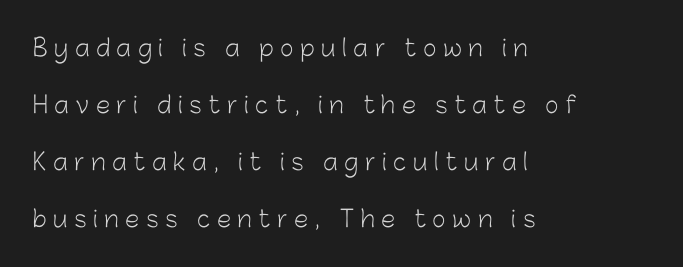
Q: Is the text bold? A: No.
Q: Is the text italic (slanted)? A: No, it is upright.
Q: Is the text underlined? A: No.
Q: How is the paragraph aligned? A: Left-aligned.
Q: Is the spacing between letters normal or unusually wide? A: Unusually wide.
Q: Is the spacing between lines tight, normal or loose? A: Loose.
